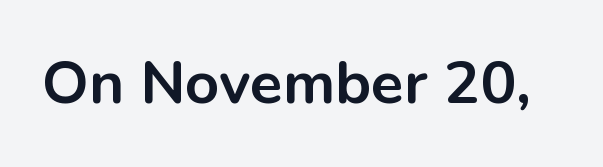
The image shows 60 px bold sans-serif type, upright; set normal letter spacing, not underlined; low stroke contrast and a medium x-height.
